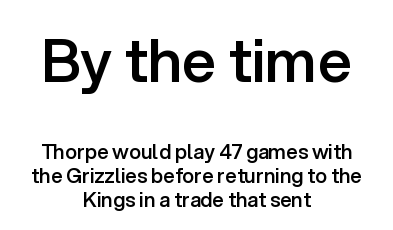
{"serif": "no", "italic": "no", "bold": "semi", "weight": "semibold", "width": "normal", "stroke_contrast": "low", "x_height": "medium", "monospaced": "no", "underline": "no", "align": "center", "line_spacing_ratio": 1.21, "letter_spacing": "normal", "letter_spacing_em": 0.0, "larger_block": "first", "size_ratio": 3.0, "glyph_px": 60}
